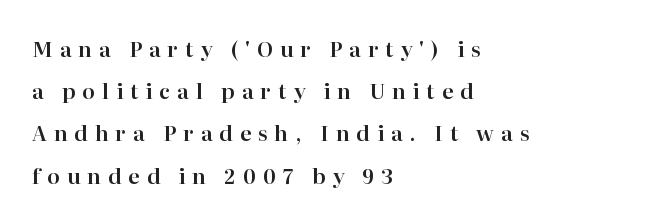
The image shows 21 px text type, upright; set left-aligned, loose line spacing (2.01x), unusually wide letter spacing (+0.33 em), not underlined.
